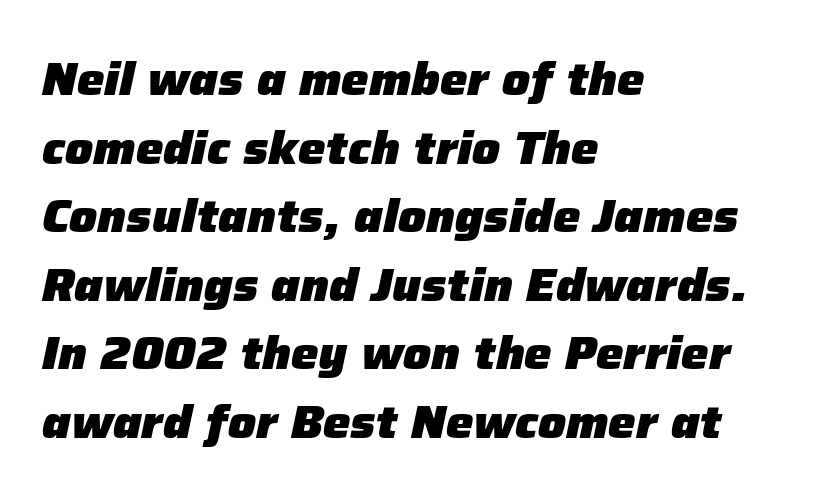
Yep, that's italic — everything's leaning. Reading down the column, the eye jumps a familiar distance to each next line. Where is the straight margin? On the left. The gap between lines stays unmarked. Inter-character spacing is left at the font's built-in metrics. Spacing verdict: proportional, widths tailored to each character.
